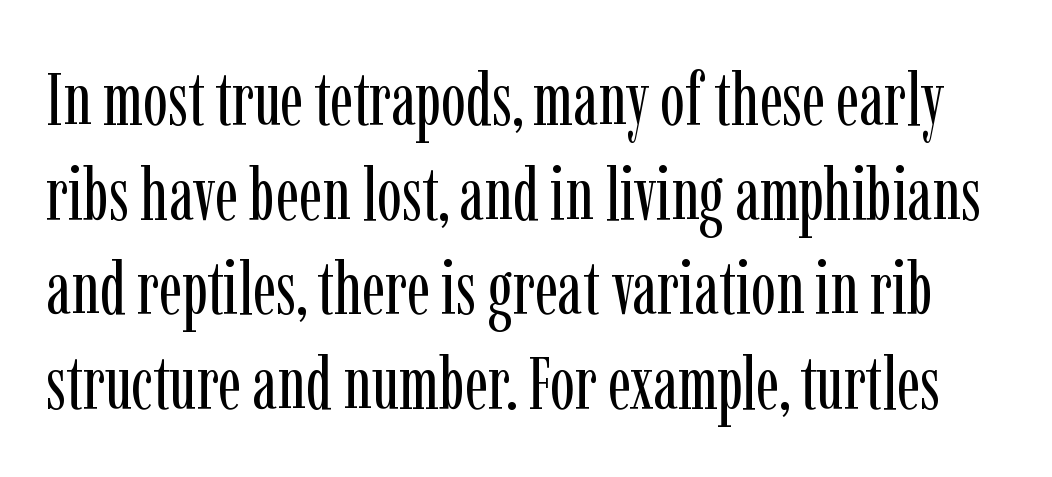
Q: Is the text bold? A: No.
Q: Is the text italic (slanted)? A: No, it is upright.
Q: Is the typeface a serif or a sans-serif typeface? A: Serif.
Q: Is the text underlined? A: No.
Q: Is the spacing between letters normal or unusually wide? A: Normal.
Q: Is the spacing between lines tight, normal or loose? A: Normal.
Q: Width (condensed, normal, or wide)? A: Condensed.
Q: Stroke contrast? A: Low.
Q: x-height? A: Medium.
Q: Monospaced? A: No.
